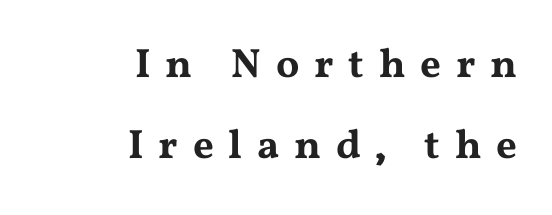
Q: Is the text italic (slanted)? A: No, it is upright.
Q: Is the typeface a serif or a sans-serif typeface? A: Serif.
Q: Is the text underlined? A: No.
Q: How is the paragraph aligned? A: Right-aligned.
Q: Is the spacing between letters normal or unusually wide? A: Unusually wide.
Q: Is the spacing between lines tight, normal or loose? A: Loose.
Q: Width (condensed, normal, or wide)? A: Wide.
Q: Stroke contrast? A: Medium.
Q: x-height? A: Medium.
Q: Monospaced? A: No.
